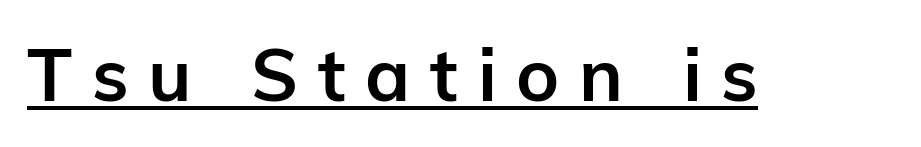
{"serif": "no", "italic": "no", "bold": "yes", "weight": "semibold", "width": "normal", "stroke_contrast": "low", "x_height": "medium", "monospaced": "no", "underline": "yes", "letter_spacing": "wide", "letter_spacing_em": 0.27, "glyph_px": 73}
